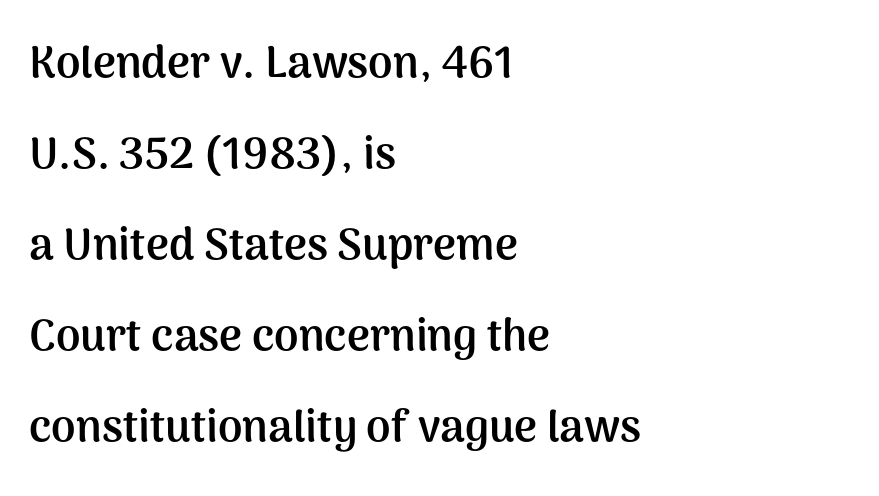
Think of a printed novel: that variable character pitch is what you see here. Compared with a centered layout, this one pins lines to the left instead. A dark, heavy texture on the line: the type is bold. Posture: straight, roman, zero tilt. The gaps between neighbouring characters are ordinary and unremarkable. A typesetter would label this face a sans.
